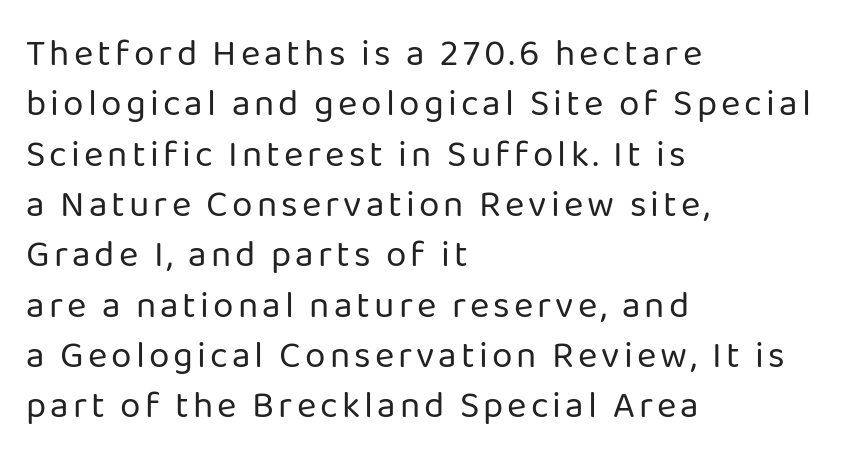
The image shows 37 px regular-weight sans-serif type, upright; set left-aligned, normal line spacing (1.36x), not underlined; low stroke contrast and a medium x-height.
